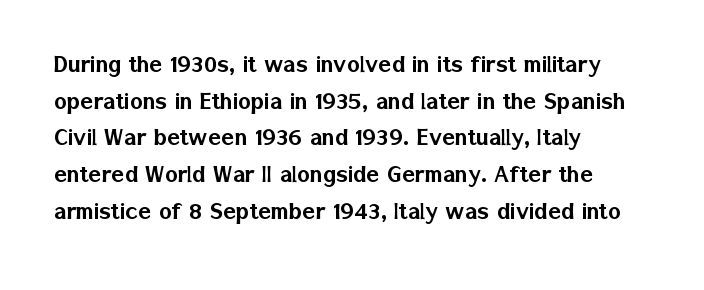
{"italic": "no", "underline": "no", "align": "left", "line_spacing": "normal", "line_spacing_ratio": 1.36, "letter_spacing": "normal", "letter_spacing_em": 0.0, "glyph_px": 27}
